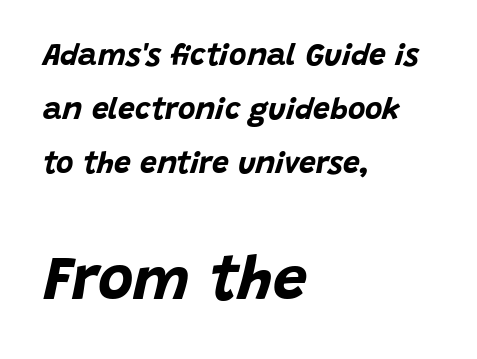
The image shows 61 px bold type, italic (leaning right); set left-aligned, line spacing 1.8x, normal letter spacing, not underlined; the second (bottom) block is 2.03x larger; low stroke contrast and a large x-height.
